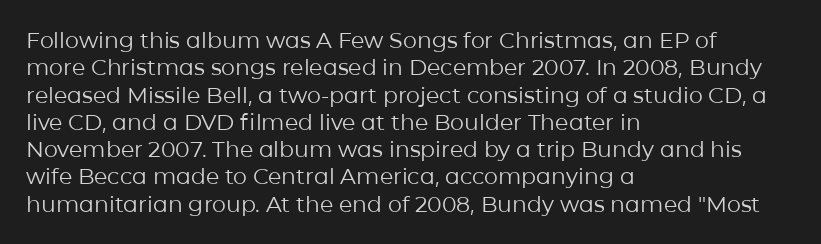
Rendered with straight, roman letterforms. Weight: not bold — regular or lighter. Words appear dense and cohesive because spacing is normal. Horizontal alignment here is leftward, the default for most running prose. A clean baseline with only descenders dipping below it.
